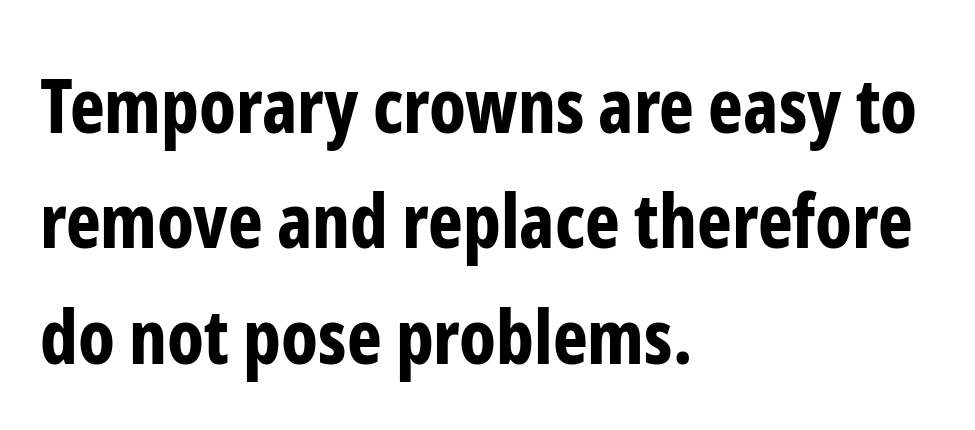
The image shows 74 px bold, condensed sans-serif type, upright; set left-aligned, normal line spacing (1.56x), normal letter spacing, not underlined; low stroke contrast and a medium x-height.
